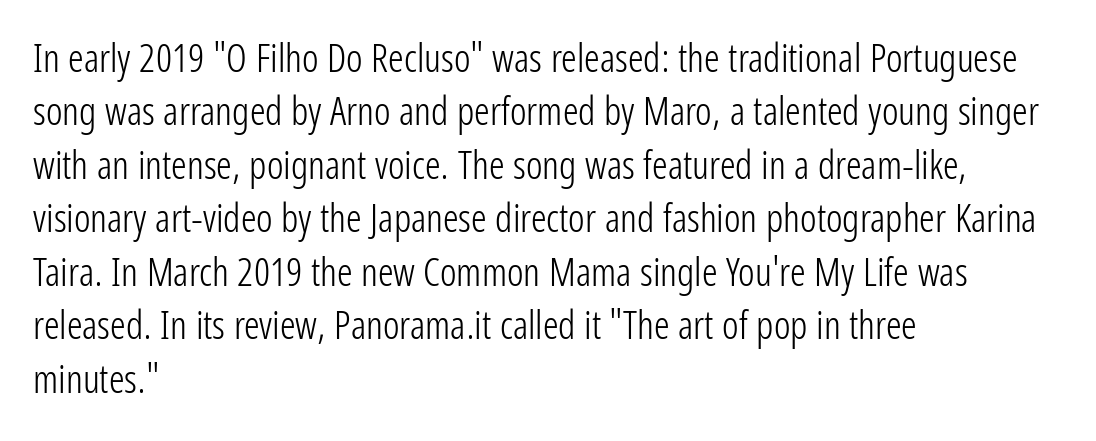
Q: Is the text bold? A: No.
Q: Is the text italic (slanted)? A: No, it is upright.
Q: Is the typeface a serif or a sans-serif typeface? A: Sans-serif.
Q: Is the text underlined? A: No.
Q: How is the paragraph aligned? A: Left-aligned.
Q: Is the spacing between letters normal or unusually wide? A: Normal.
Q: Is the spacing between lines tight, normal or loose? A: Normal.
Q: Width (condensed, normal, or wide)? A: Condensed.
Q: Stroke contrast? A: Low.
Q: x-height? A: Medium.
Q: Monospaced? A: No.
